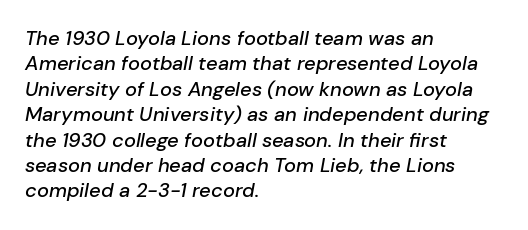
Slanted lettering throughout. Descender tails drop into unmarked territory. The lines are quadded left. Rows of type keep a routine distance in the vertical direction. The gaps between neighbouring characters are ordinary and unremarkable.
